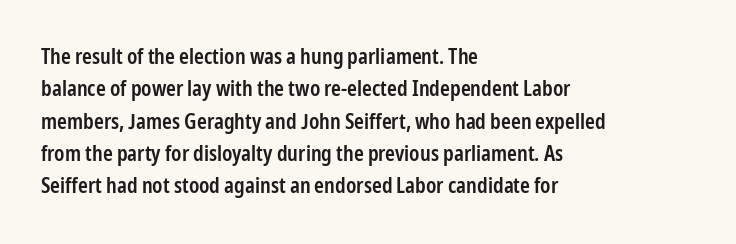
The image shows 21 px text type, upright; set left-aligned, normal line spacing (1.54x), normal letter spacing, not underlined.
